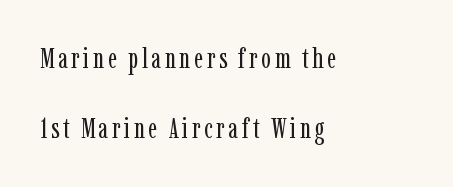
The image shows 29 px regular-weight, condensed serif type, upright; set left-aligned, loose line spacing (2.42x), not underlined; low stroke contrast and a medium x-height.
